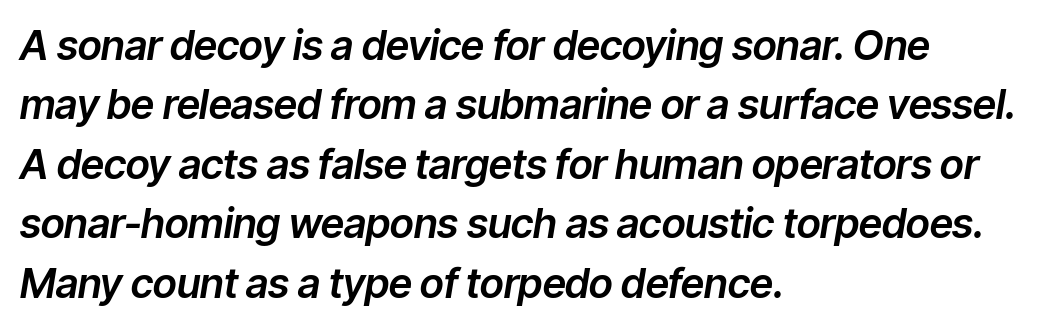
Yep, that's italic — everything's leaning. The foot of each line stays bare and open. The passage shown has conventional tracking throughout. The ragged edge is on the right, which tells us the setting is flush left.
